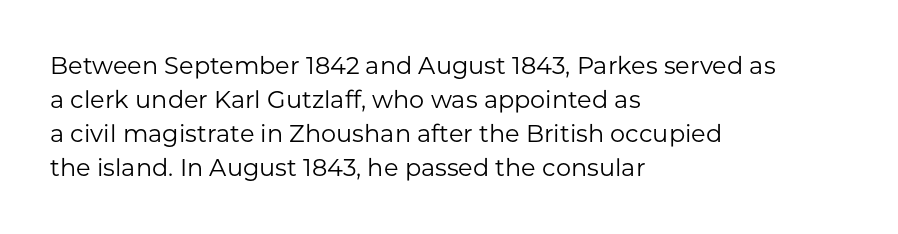
{"italic": "no", "bold": "no", "underline": "no", "align": "left", "line_spacing": "normal", "line_spacing_ratio": 1.42, "letter_spacing": "normal", "letter_spacing_em": 0.0, "glyph_px": 24}
